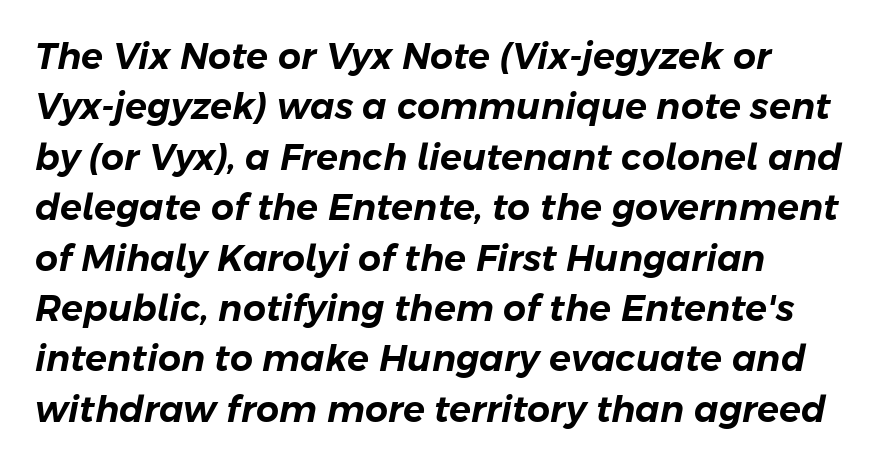
The image shows 36 px text type, italic (leaning right); set left-aligned, normal line spacing (1.4x), normal letter spacing, not underlined; low stroke contrast and a medium x-height.
